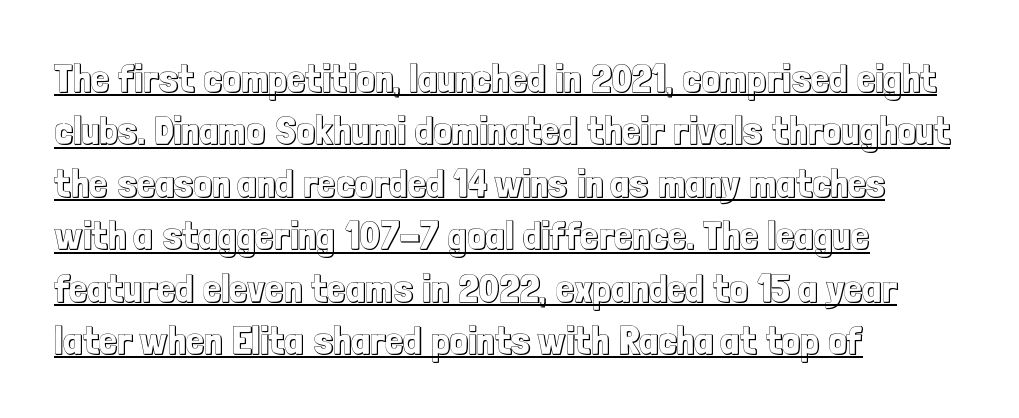
Glance below the letters and you will spot a drawn line. Line spacing here is normal. The typesetter chose a ragged-right arrangement here. Glyph-to-glyph distance matches everyday printed text. Italic? Not at all — the glyphs are vertical.
